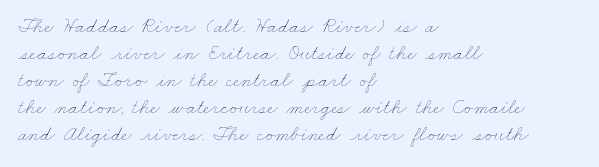
Q: Is the text bold? A: No.
Q: Is the text underlined? A: No.
Q: How is the paragraph aligned? A: Left-aligned.
Q: Is the spacing between letters normal or unusually wide? A: Normal.
Q: Is the spacing between lines tight, normal or loose? A: Normal.
